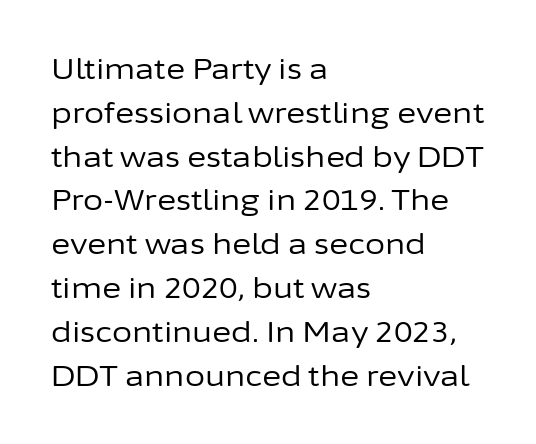
The image shows 29 px regular-weight sans-serif type, upright; set left-aligned, normal line spacing (1.51x), normal letter spacing, not underlined; low stroke contrast and a medium x-height.
